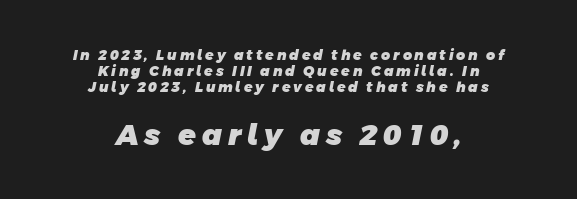
Q: Is the text bold? A: Yes.
Q: Is the typeface a serif or a sans-serif typeface? A: Sans-serif.
Q: Is the text underlined? A: No.
Q: How is the paragraph aligned? A: Centered.
Q: Is the spacing between letters normal or unusually wide? A: Unusually wide.
Q: Is the spacing between lines tight, normal or loose? A: Tight.
Q: Which block of text is set in a larger size, the first (top) or the second (bottom)? A: The second (bottom) one.
Q: Width (condensed, normal, or wide)? A: Normal.
Q: Stroke contrast? A: Low.
Q: x-height? A: Large.
Q: Monospaced? A: No.
